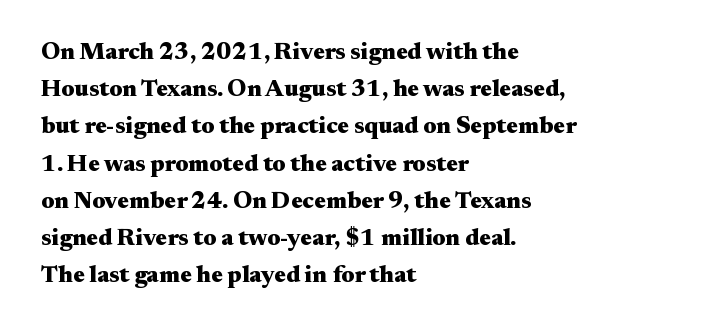
Q: Is the text bold? A: Yes.
Q: Is the text italic (slanted)? A: No, it is upright.
Q: Is the text underlined? A: No.
Q: How is the paragraph aligned? A: Left-aligned.
Q: Is the spacing between letters normal or unusually wide? A: Normal.
Q: Is the spacing between lines tight, normal or loose? A: Normal.
